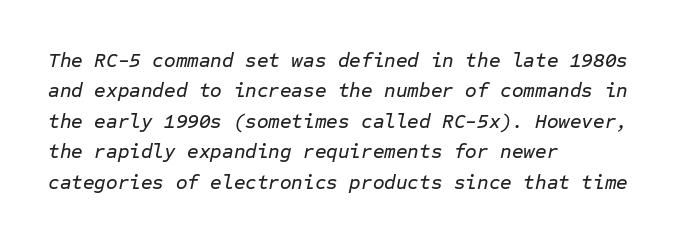
Q: Is the text italic (slanted)? A: Yes, it leans right by about 12 degrees.
Q: Is the text underlined? A: No.
Q: How is the paragraph aligned? A: Left-aligned.
Q: Is the spacing between letters normal or unusually wide? A: Normal.
Q: Is the spacing between lines tight, normal or loose? A: Normal.
